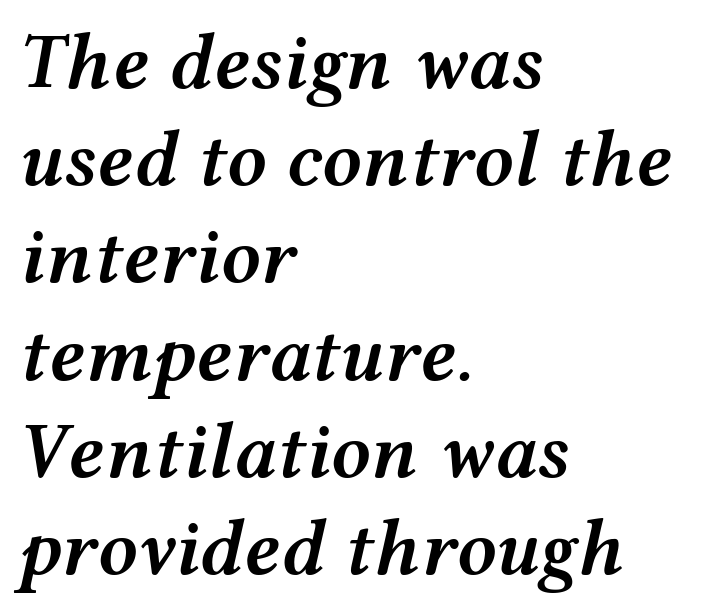
Q: Is the text bold? A: Semi-bold.
Q: Is the text italic (slanted)? A: Yes, it leans right by about 12 degrees.
Q: Is the text underlined? A: No.
Q: How is the paragraph aligned? A: Left-aligned.
Q: Is the spacing between letters normal or unusually wide? A: Normal.
Q: Width (condensed, normal, or wide)? A: Wide.
Q: Stroke contrast? A: Medium.
Q: x-height? A: Medium.
Q: Monospaced? A: No.
